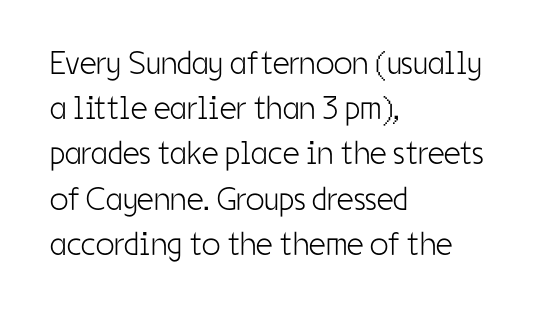
A typesetter would call this proportional, since set widths differ per character. No extra ink here — the face is not bold. The lines are quadded left. A bare baseline throughout the passage.
